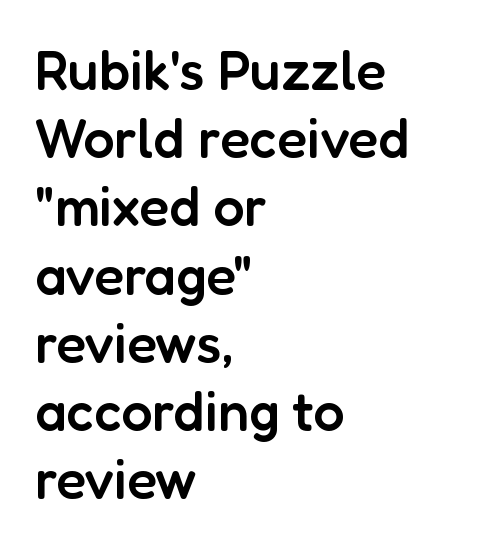
Q: Is the text bold? A: Semi-bold.
Q: Is the text italic (slanted)? A: No, it is upright.
Q: Is the typeface a serif or a sans-serif typeface? A: Sans-serif.
Q: Is the text underlined? A: No.
Q: How is the paragraph aligned? A: Left-aligned.
Q: Is the spacing between letters normal or unusually wide? A: Normal.
Q: Width (condensed, normal, or wide)? A: Normal.
Q: Stroke contrast? A: Low.
Q: x-height? A: Medium.
Q: Monospaced? A: No.
